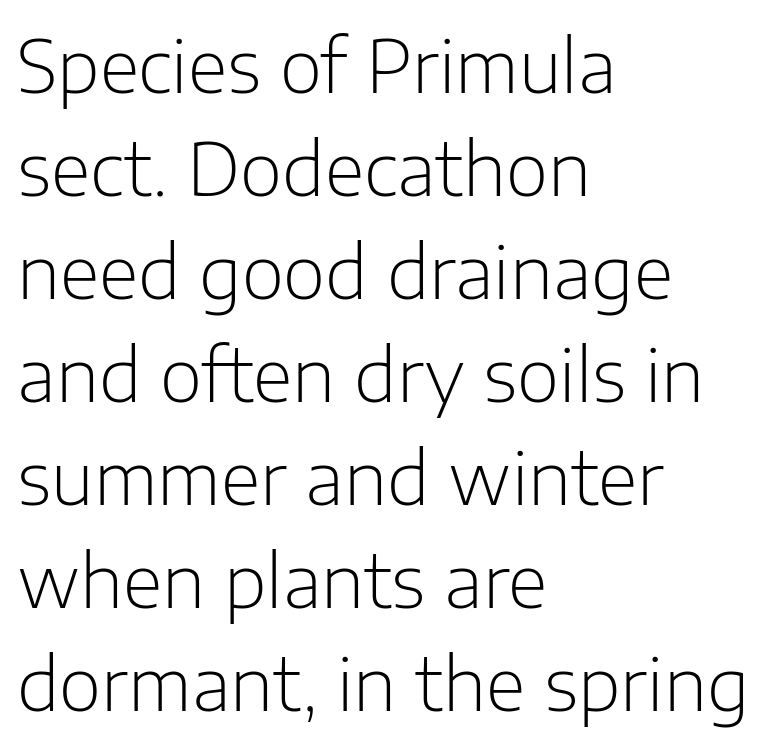
Each letter keeps its own natural width here, so spacing adapts to shape. The type sits square on the baseline with zero lean. Regarding leading, the lines here are spaced in the standard way. The space beneath each line is pristine and unruled. Is this a sans? Yes — the strokes have no serifs.
